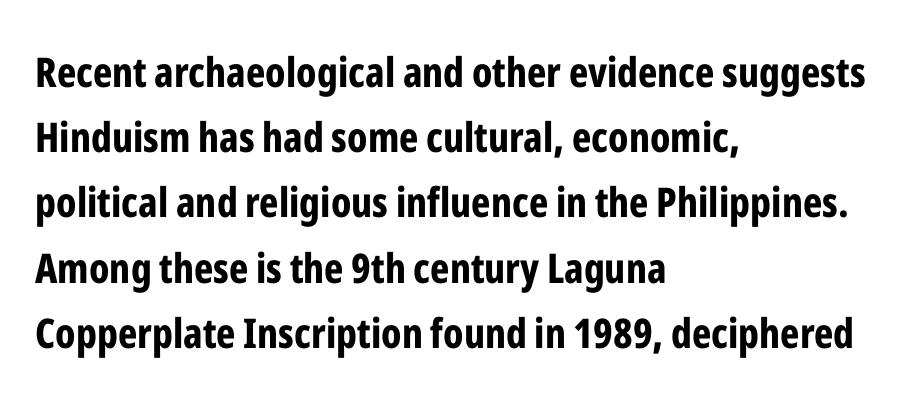
Think of a printed novel: that variable character pitch is what you see here. The rendering uses a moderate line-height, typical for paragraphs. You could call the tracking neutral — neither tight nor loose. Summary of weight: heavy, a full bold.
